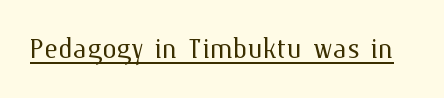
The image shows 37 px light type, upright; set normal letter spacing, underlined; medium stroke contrast and a medium x-height.
